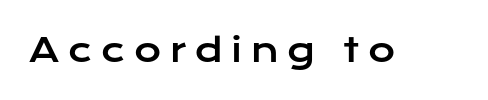
Q: Is the text italic (slanted)? A: No, it is upright.
Q: Is the typeface a serif or a sans-serif typeface? A: Sans-serif.
Q: Is the text underlined? A: No.
Q: Is the spacing between letters normal or unusually wide? A: Unusually wide.
Q: Width (condensed, normal, or wide)? A: Wide.
Q: Stroke contrast? A: Low.
Q: x-height? A: Medium.
Q: Monospaced? A: No.
